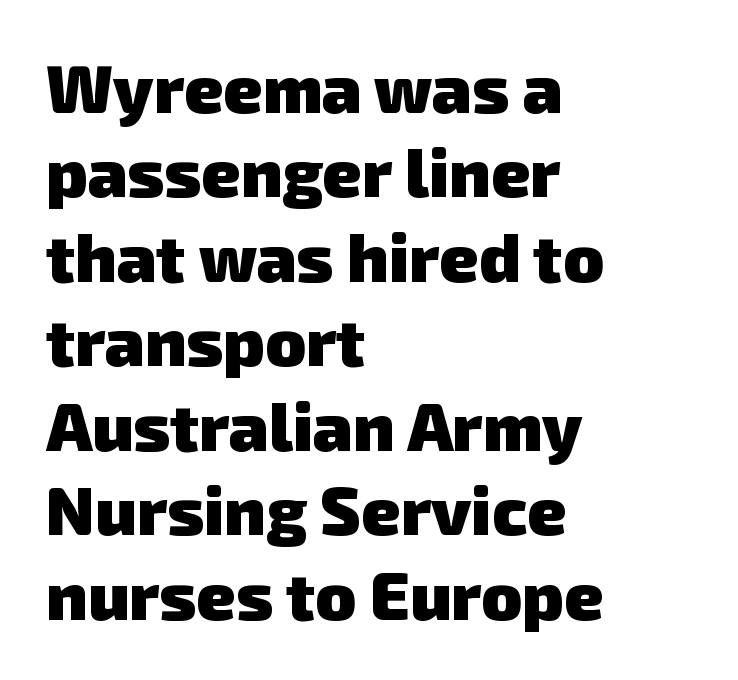
{"serif": "no", "bold": "yes", "weight": "heavy", "width": "normal", "stroke_contrast": "low", "x_height": "medium", "monospaced": "no", "underline": "no", "align": "left", "line_spacing": "normal", "line_spacing_ratio": 1.26, "letter_spacing": "normal", "letter_spacing_em": 0.0, "glyph_px": 67}
